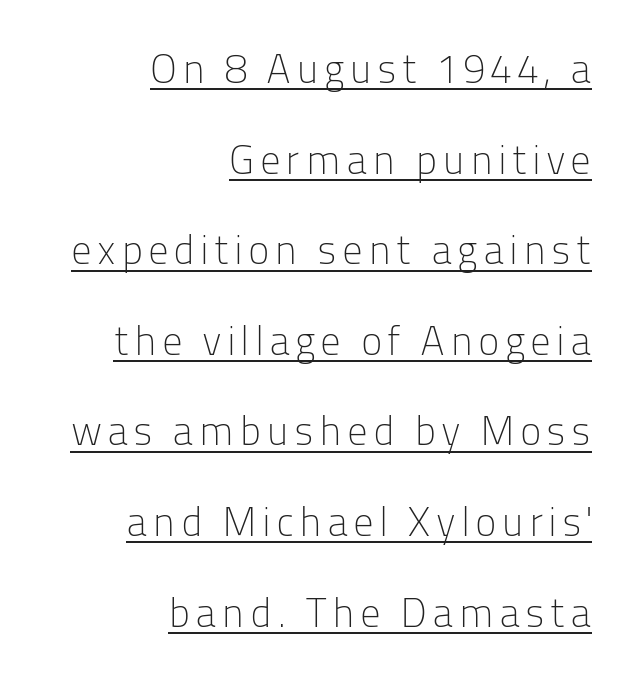
Q: Is the text bold? A: No.
Q: Is the text italic (slanted)? A: No, it is upright.
Q: Is the typeface a serif or a sans-serif typeface? A: Sans-serif.
Q: Is the text underlined? A: Yes.
Q: How is the paragraph aligned? A: Right-aligned.
Q: Is the spacing between lines tight, normal or loose? A: Loose.
Q: Width (condensed, normal, or wide)? A: Normal.
Q: Stroke contrast? A: Low.
Q: x-height? A: Medium.
Q: Monospaced? A: No.
